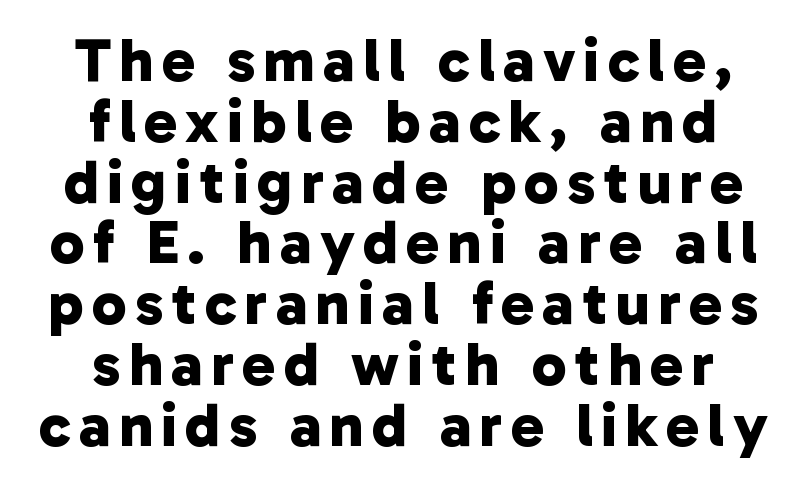
The image shows 62 px bold sans-serif type; set centered, tight line spacing (0.98x), not underlined; low stroke contrast and a medium x-height.
